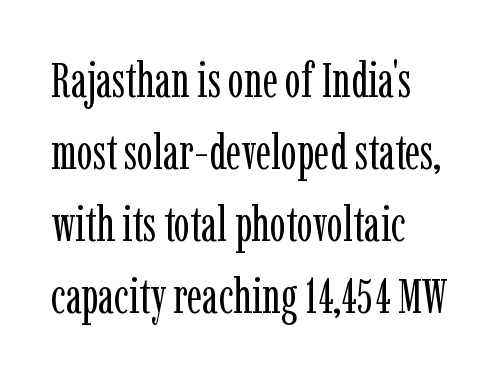
{"serif": "yes", "italic": "no", "bold": "no", "weight": "regular", "width": "condensed", "stroke_contrast": "low", "x_height": "medium", "monospaced": "no", "underline": "no", "align": "left", "line_spacing": "normal", "line_spacing_ratio": 1.5, "letter_spacing": "normal", "letter_spacing_em": 0.0, "glyph_px": 48}
